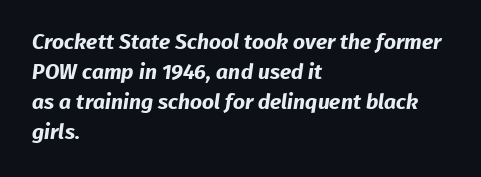
The image shows 21 px bold type; set left-aligned, normal line spacing (1.43x), normal letter spacing, not underlined.
